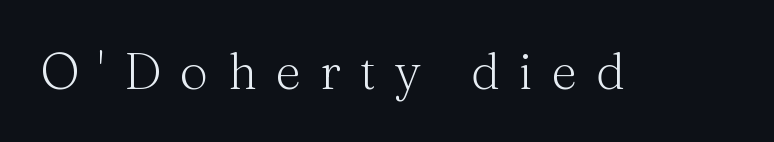
Q: Is the text bold? A: No.
Q: Is the text italic (slanted)? A: No, it is upright.
Q: Is the typeface a serif or a sans-serif typeface? A: Serif.
Q: Is the text underlined? A: No.
Q: Is the spacing between letters normal or unusually wide? A: Unusually wide.
Q: Width (condensed, normal, or wide)? A: Normal.
Q: Stroke contrast? A: Medium.
Q: x-height? A: Medium.
Q: Monospaced? A: No.
